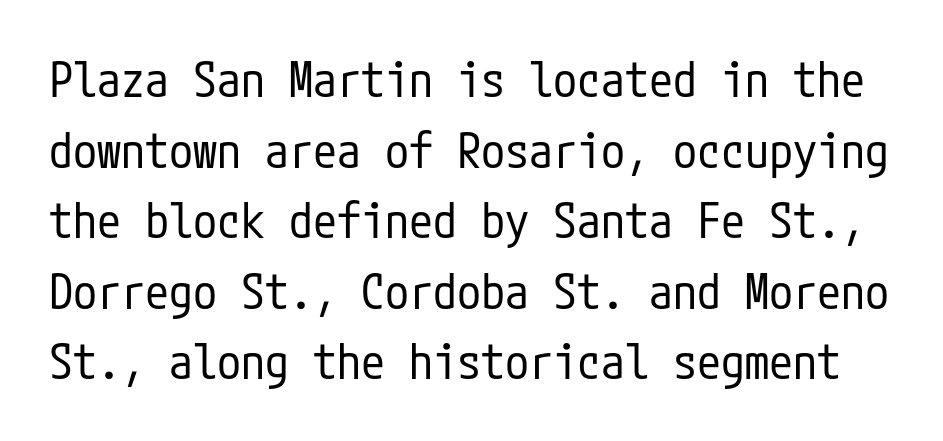
The image shows 48 px regular-weight, condensed sans-serif type, upright; set normal line spacing (1.47x), normal letter spacing, not underlined; low stroke contrast and a medium x-height.
